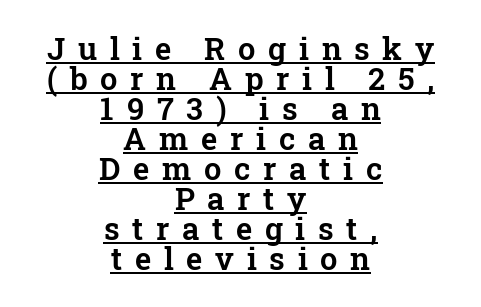
Spacing verdict: proportional, widths tailored to each character. Teacher's note: observe the equal gaps on both sides — that is centered alignment. The letters stand straight up with perfectly vertical stems. In designer terms, the underline attribute is active on this setting. Tightly led — the rows are bunched. I'd call this a serif setting — the letters wear small feet.
